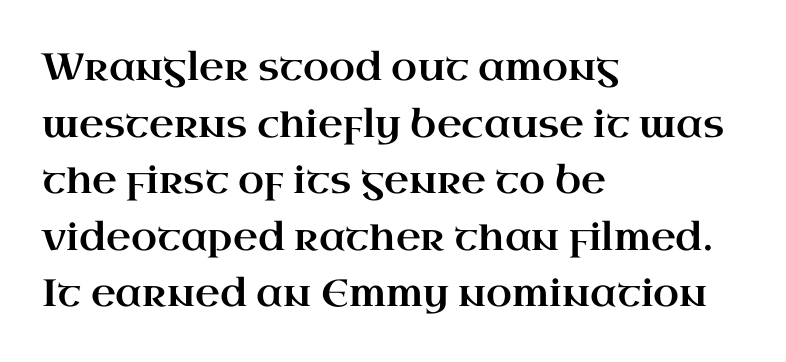
Q: Is the text italic (slanted)? A: No, it is upright.
Q: Is the typeface a serif or a sans-serif typeface? A: Serif.
Q: Is the text underlined? A: No.
Q: How is the paragraph aligned? A: Left-aligned.
Q: Is the spacing between letters normal or unusually wide? A: Normal.
Q: Is the spacing between lines tight, normal or loose? A: Normal.
Q: Width (condensed, normal, or wide)? A: Wide.
Q: Stroke contrast? A: High.
Q: x-height? A: Small.
Q: Monospaced? A: No.
